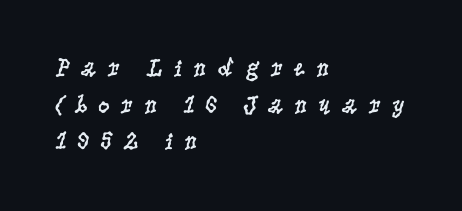
{"bold": "no", "underline": "no", "align": "left", "line_spacing": "normal", "line_spacing_ratio": 1.41, "letter_spacing": "wide", "letter_spacing_em": 0.39, "glyph_px": 26}
